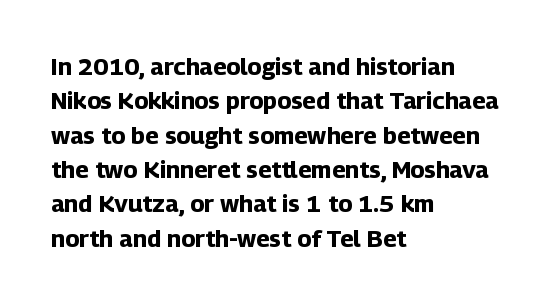
{"italic": "no", "bold": "yes", "underline": "no", "align": "left", "line_spacing": "normal", "line_spacing_ratio": 1.43, "letter_spacing": "normal", "letter_spacing_em": 0.0, "glyph_px": 24}
